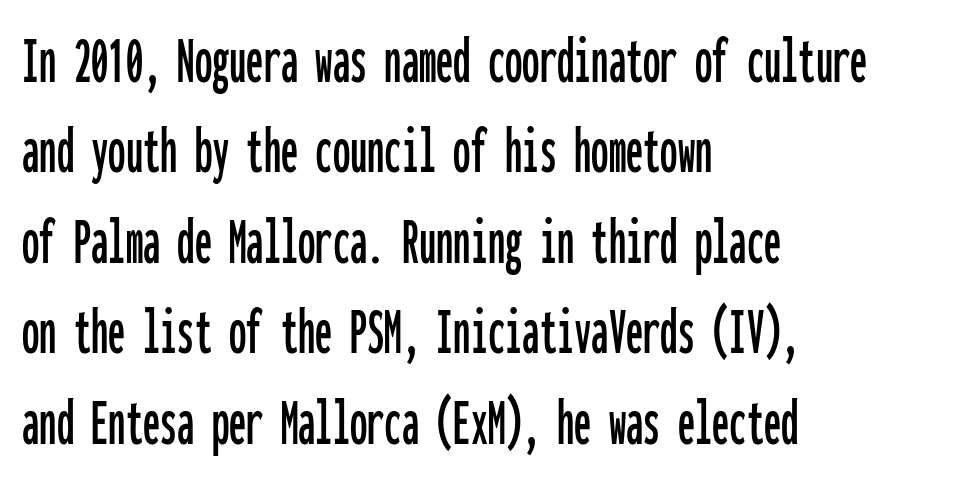
The image shows 69 px condensed sans-serif type, upright, monospaced; set left-aligned, normal line spacing (1.31x), normal letter spacing, not underlined; low stroke contrast and a medium x-height.
